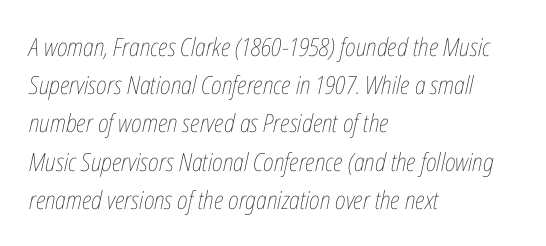
{"italic": "yes", "lean": "right", "slant_degrees": 12, "bold": "no", "underline": "no", "align": "left", "line_spacing": "normal", "line_spacing_ratio": 1.53, "letter_spacing": "normal", "letter_spacing_em": 0.0, "glyph_px": 25}
